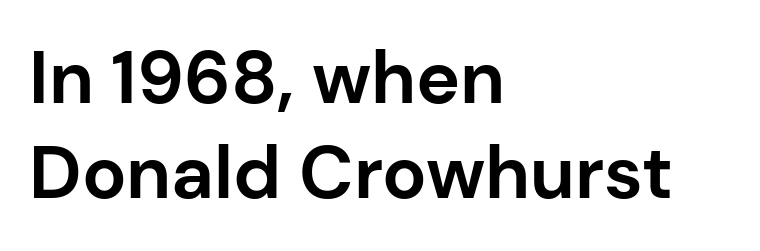
{"serif": "no", "italic": "no", "bold": "yes", "weight": "bold", "width": "normal", "stroke_contrast": "low", "x_height": "medium", "monospaced": "no", "underline": "no", "align": "left", "line_spacing": "normal", "line_spacing_ratio": 1.29, "letter_spacing": "normal", "letter_spacing_em": 0.0, "glyph_px": 74}
